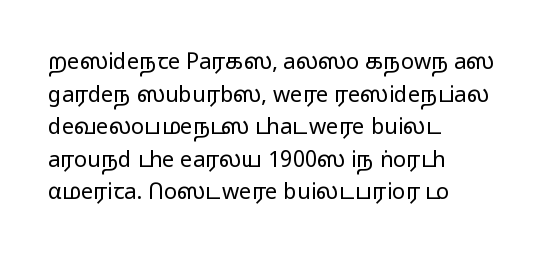
Rows of type keep a routine distance in the vertical direction. The space beneath each line is pristine and unruled. Which margin do the lines hug? The left one — the right edge is uneven. The letterforms sit shoulder to shoulder at normal distance.
